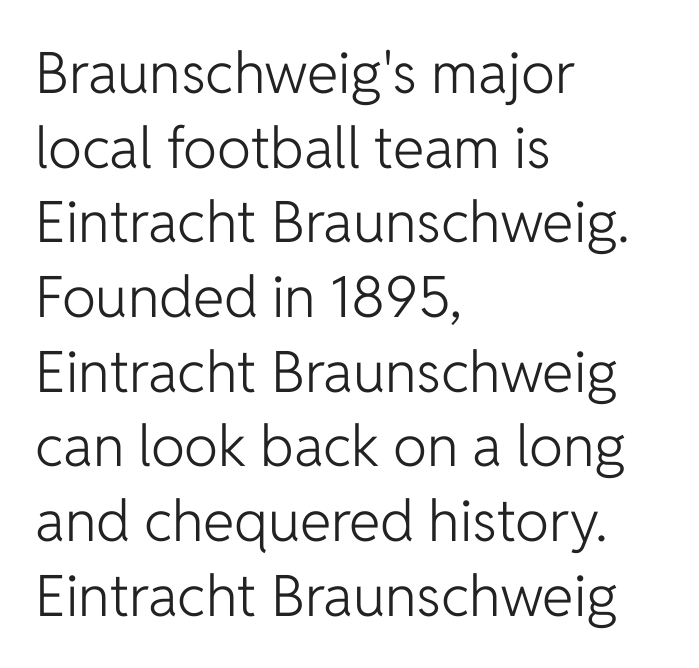
Q: Is the text bold? A: No.
Q: Is the text italic (slanted)? A: No, it is upright.
Q: Is the typeface a serif or a sans-serif typeface? A: Sans-serif.
Q: Is the text underlined? A: No.
Q: How is the paragraph aligned? A: Left-aligned.
Q: Is the spacing between letters normal or unusually wide? A: Normal.
Q: Is the spacing between lines tight, normal or loose? A: Normal.
Q: Width (condensed, normal, or wide)? A: Normal.
Q: Stroke contrast? A: Low.
Q: x-height? A: Medium.
Q: Monospaced? A: No.
